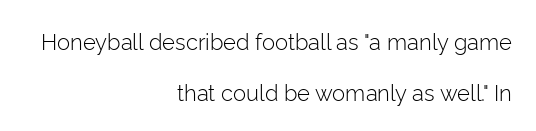
The axis of the letterforms is exactly vertical. Check the space under the baseline: it is left empty. Nobody touched the tracking dial on this one. Horizontally, the lines are justified to the trailing edge only.
